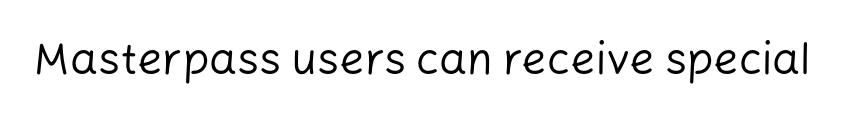
Q: Is the text bold? A: No.
Q: Is the text italic (slanted)? A: No, it is upright.
Q: Is the typeface a serif or a sans-serif typeface? A: Sans-serif.
Q: Is the text underlined? A: No.
Q: Is the spacing between letters normal or unusually wide? A: Normal.
Q: Width (condensed, normal, or wide)? A: Normal.
Q: Stroke contrast? A: Low.
Q: x-height? A: Medium.
Q: Monospaced? A: No.
